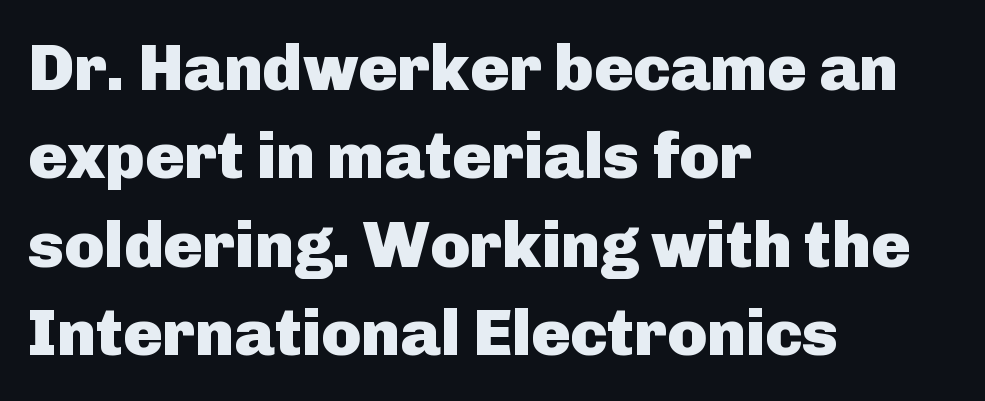
The image shows 65 px heavy sans-serif type, upright; set left-aligned, normal line spacing (1.36x), normal letter spacing, not underlined; low stroke contrast and a medium x-height.
